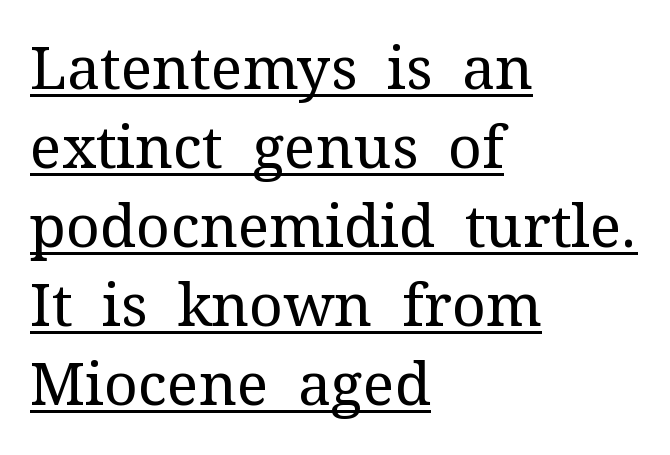
{"serif": "yes", "italic": "no", "bold": "no", "weight": "regular", "width": "normal", "stroke_contrast": "medium", "x_height": "medium", "monospaced": "no", "underline": "yes", "align": "left", "line_spacing": "normal", "line_spacing_ratio": 1.34, "letter_spacing": "normal", "letter_spacing_em": 0.0, "glyph_px": 59}
